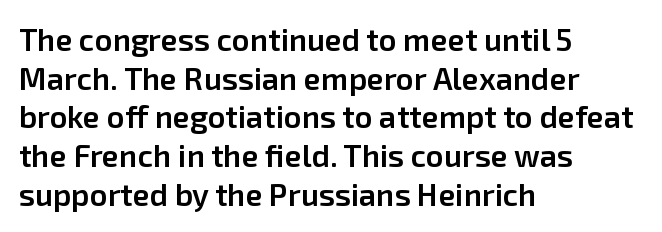
Q: Is the text bold? A: Semi-bold.
Q: Is the text italic (slanted)? A: No, it is upright.
Q: Is the typeface a serif or a sans-serif typeface? A: Sans-serif.
Q: Is the text underlined? A: No.
Q: How is the paragraph aligned? A: Left-aligned.
Q: Is the spacing between letters normal or unusually wide? A: Normal.
Q: Is the spacing between lines tight, normal or loose? A: Normal.
Q: Width (condensed, normal, or wide)? A: Normal.
Q: Stroke contrast? A: Low.
Q: x-height? A: Medium.
Q: Monospaced? A: No.
